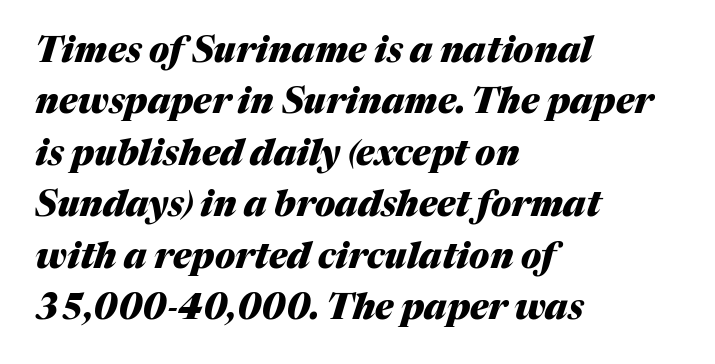
Q: Is the text bold? A: Yes.
Q: Is the text italic (slanted)? A: Yes, it leans right by about 17 degrees.
Q: Is the text underlined? A: No.
Q: How is the paragraph aligned? A: Left-aligned.
Q: Is the spacing between letters normal or unusually wide? A: Normal.
Q: Is the spacing between lines tight, normal or loose? A: Normal.
Q: Width (condensed, normal, or wide)? A: Normal.
Q: Stroke contrast? A: Medium.
Q: x-height? A: Medium.
Q: Monospaced? A: No.
